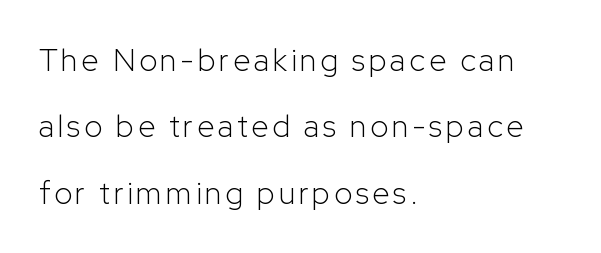
The typeface has the unassuming heft of standard copy or less. This rendering employs a face without finishing strokes, i.e., a sans-serif. Students, observe: this is what heavily led, spacious text looks like. The words here are not underlined. Layout note: lines flush left.
